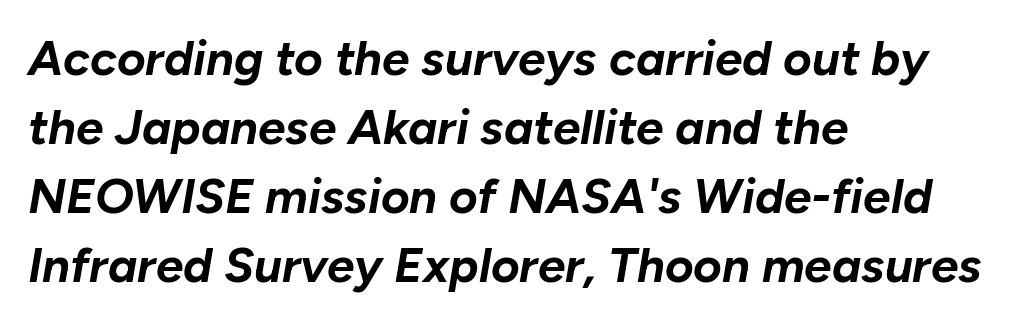
This rendering features lettering with no underline. The rows are spaced the way most documents space them. Inter-character spacing is left at the font's built-in metrics. These lines were composed using italics. Line starts are locked; line ends wander. The letters advance in unequal steps, a hallmark of proportional type.
